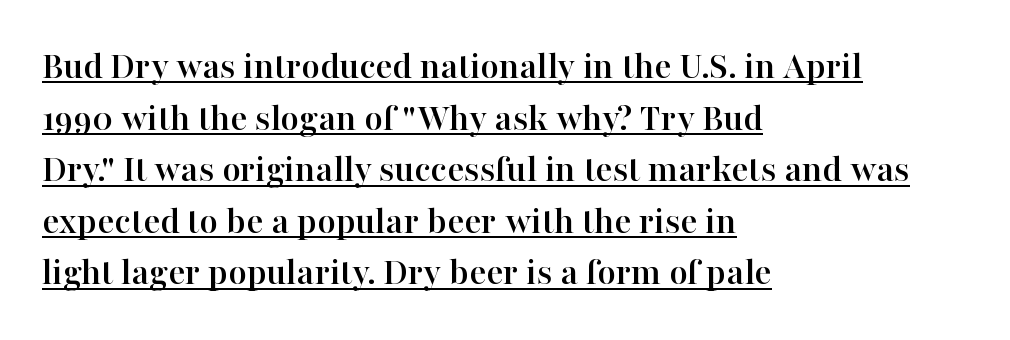
{"serif": "yes", "italic": "no", "width": "normal", "stroke_contrast": "high", "x_height": "medium", "monospaced": "no", "underline": "yes", "align": "left", "line_spacing": "normal", "line_spacing_ratio": 1.29, "letter_spacing": "normal", "letter_spacing_em": 0.0, "glyph_px": 40}
